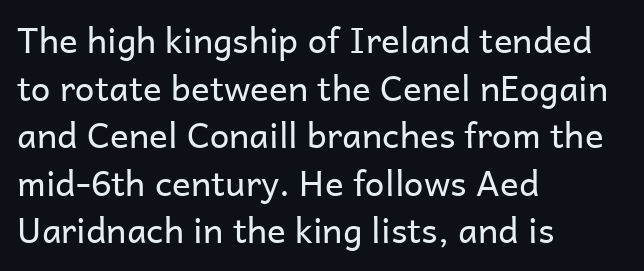
Q: Is the text bold? A: No.
Q: Is the text italic (slanted)? A: No, it is upright.
Q: Is the typeface a serif or a sans-serif typeface? A: Sans-serif.
Q: Is the text underlined? A: No.
Q: How is the paragraph aligned? A: Left-aligned.
Q: Is the spacing between letters normal or unusually wide? A: Normal.
Q: Is the spacing between lines tight, normal or loose? A: Normal.
Q: Width (condensed, normal, or wide)? A: Normal.
Q: Stroke contrast? A: Low.
Q: x-height? A: Medium.
Q: Monospaced? A: No.
